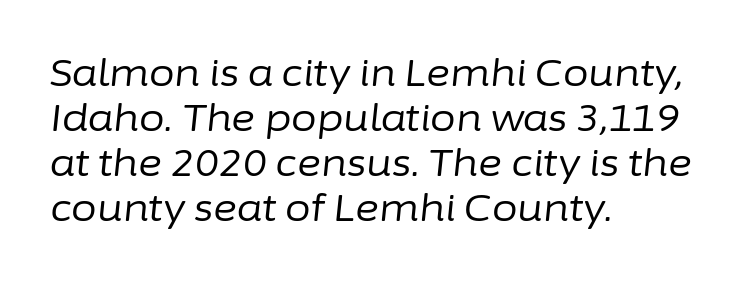
Q: Is the text bold? A: No.
Q: Is the text italic (slanted)? A: Yes, it leans right by about 6 degrees.
Q: Is the text underlined? A: No.
Q: How is the paragraph aligned? A: Left-aligned.
Q: Is the spacing between letters normal or unusually wide? A: Normal.
Q: Width (condensed, normal, or wide)? A: Normal.
Q: Stroke contrast? A: Low.
Q: x-height? A: Medium.
Q: Monospaced? A: No.
